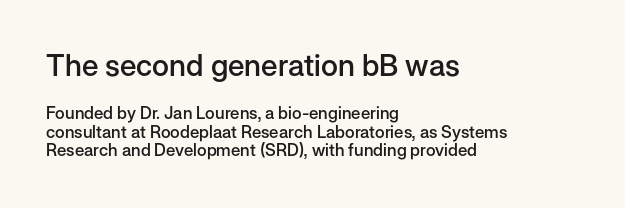
Plain, unruled lines of type. The type is set solid horizontally, with unmodified tracking. Do the letters lean? They stand straight. Bold? Not quite — semibold, heavier than regular but stopping short.
